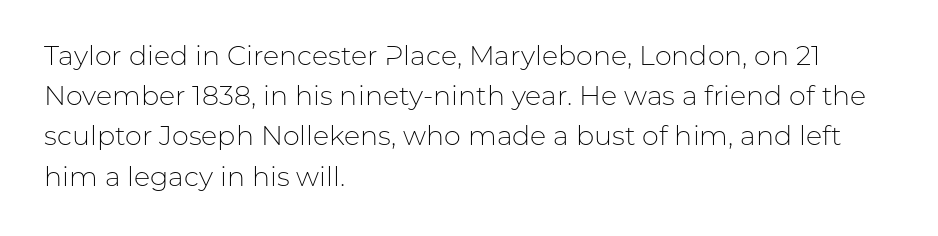
{"italic": "no", "bold": "no", "underline": "no", "align": "left", "line_spacing": "normal", "line_spacing_ratio": 1.49, "letter_spacing": "normal", "letter_spacing_em": 0.0, "glyph_px": 27}
